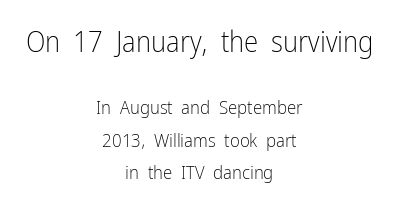
{"serif": "no", "italic": "no", "bold": "no", "weight": "light", "width": "condensed", "stroke_contrast": "low", "x_height": "medium", "monospaced": "no", "underline": "no", "align": "center", "line_spacing": "normal", "line_spacing_ratio": 1.7, "letter_spacing": "normal", "letter_spacing_em": 0.0, "larger_block": "first", "size_ratio": 1.53, "glyph_px": 29}
